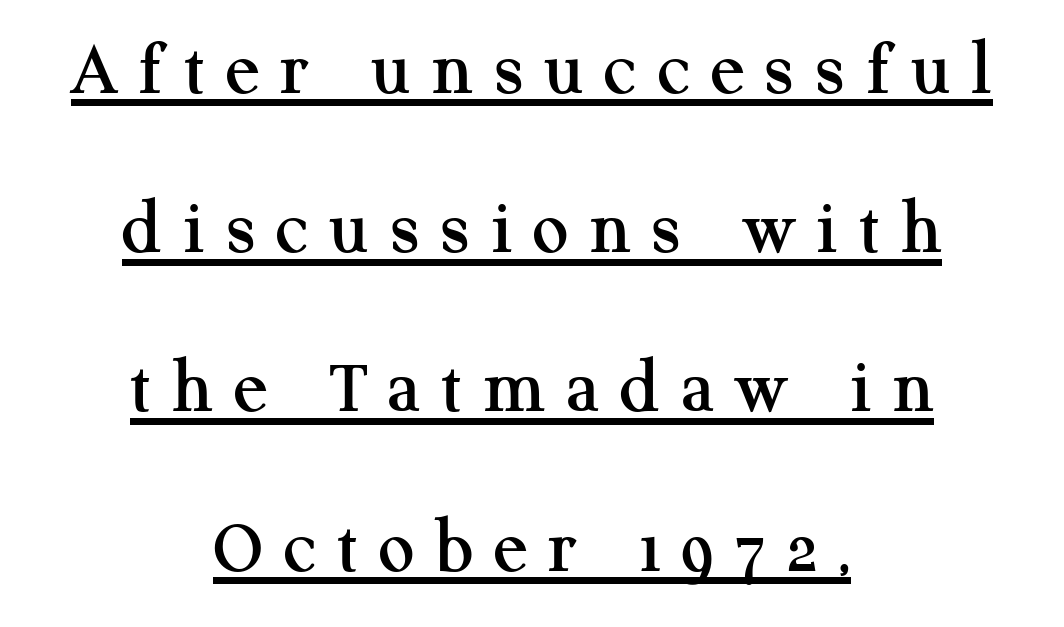
The sample's only ornament is a line tracing under the words. There is plenty of visible air inserted between adjacent glyphs. Every character sits straight up, as roman type does. Look at the bottom of the vertical strokes: they flare into serifs here. Casual observation: everything's sitting right in the middle.
